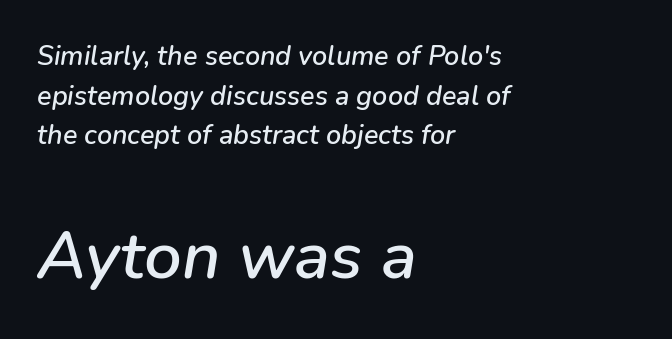
The image shows 67 px text type, italic (leaning right); set left-aligned, normal line spacing (1.47x), normal letter spacing, not underlined; the second (bottom) block is 2.48x larger; low stroke contrast and a medium x-height.
